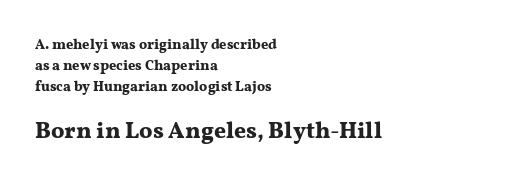
Of the two passages, the one underneath uses the larger point size. Here the glyphs are tracked normally, forming tight word shapes. Compared with typical paragraphs, the rows here are spaced about the same. Layout note: lines flush left. Vertical strokes here are truly vertical. Its strokes are broad and dark, the hallmark of bold type.
